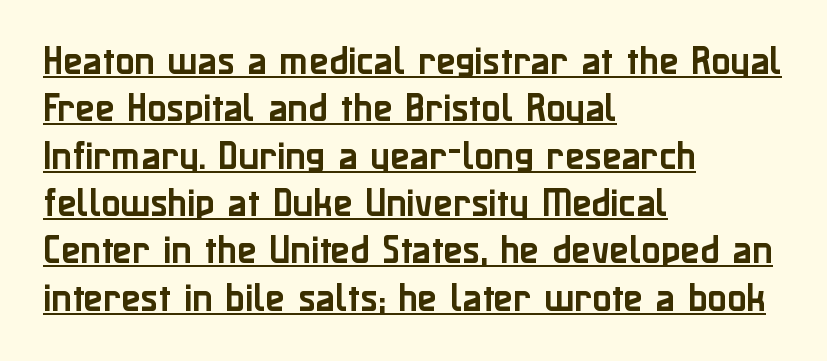
{"serif": "no", "italic": "no", "width": "normal", "stroke_contrast": "low", "x_height": "medium", "monospaced": "no", "underline": "yes", "align": "left", "line_spacing": "normal", "line_spacing_ratio": 1.48, "letter_spacing": "normal", "letter_spacing_em": 0.0, "glyph_px": 32}
